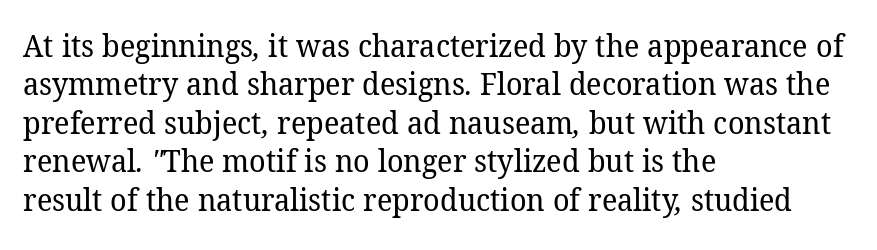
The paragraph has a hard left edge and a soft right edge. Observe the ordinary spacing: letters are neighbours, not strangers. The glyphs are unaccompanied by any horizontal stroke below them. Regarding serifs, this sample has them. The passage shown is not bold in any degree.
